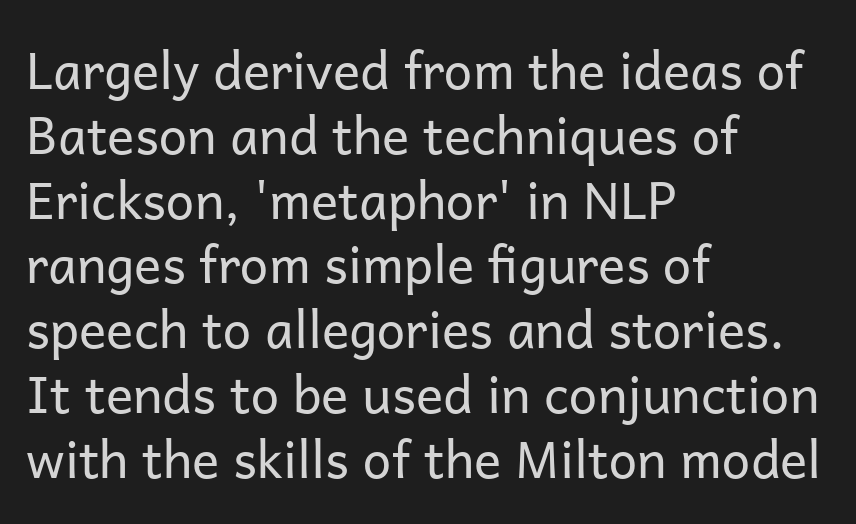
Q: Is the text bold? A: No.
Q: Is the text italic (slanted)? A: No, it is upright.
Q: Is the typeface a serif or a sans-serif typeface? A: Sans-serif.
Q: Is the text underlined? A: No.
Q: How is the paragraph aligned? A: Left-aligned.
Q: Is the spacing between letters normal or unusually wide? A: Normal.
Q: Is the spacing between lines tight, normal or loose? A: Normal.
Q: Width (condensed, normal, or wide)? A: Normal.
Q: Stroke contrast? A: Low.
Q: x-height? A: Medium.
Q: Monospaced? A: No.
